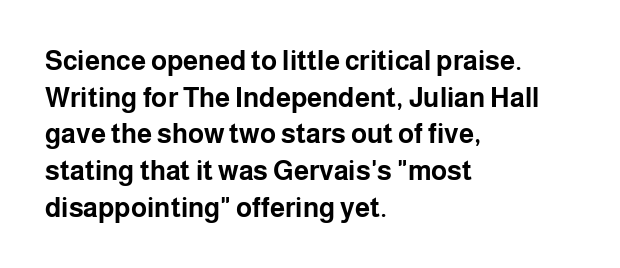
{"italic": "no", "bold": "yes", "underline": "no", "align": "left", "line_spacing": "normal", "line_spacing_ratio": 1.36, "letter_spacing": "normal", "letter_spacing_em": 0.0, "glyph_px": 27}
